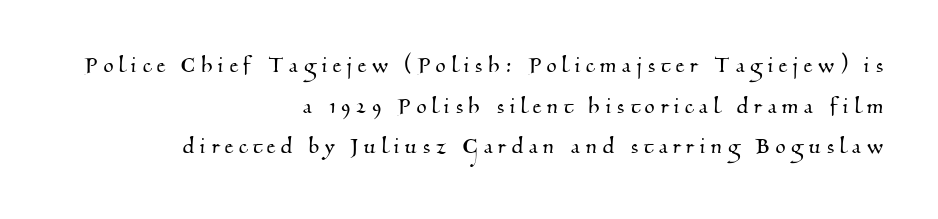
Q: Is the text underlined? A: No.
Q: How is the paragraph aligned? A: Right-aligned.
Q: Is the spacing between letters normal or unusually wide? A: Unusually wide.
Q: Is the spacing between lines tight, normal or loose? A: Normal.
